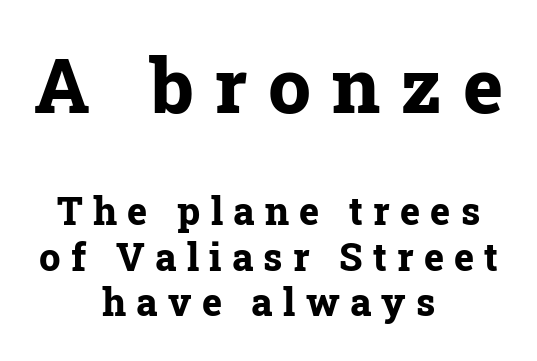
{"serif": "yes", "italic": "no", "bold": "yes", "weight": "bold", "width": "normal", "stroke_contrast": "low", "x_height": "medium", "monospaced": "no", "underline": "no", "align": "center", "line_spacing_ratio": 1.2, "letter_spacing": "wide", "letter_spacing_em": 0.27, "larger_block": "first", "size_ratio": 2.0, "glyph_px": 76}
